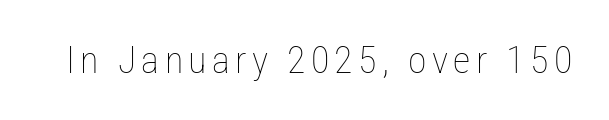
{"italic": "no", "bold": "no", "weight": "thin", "width": "condensed", "stroke_contrast": "low", "x_height": "medium", "monospaced": "no", "underline": "no", "glyph_px": 38}
